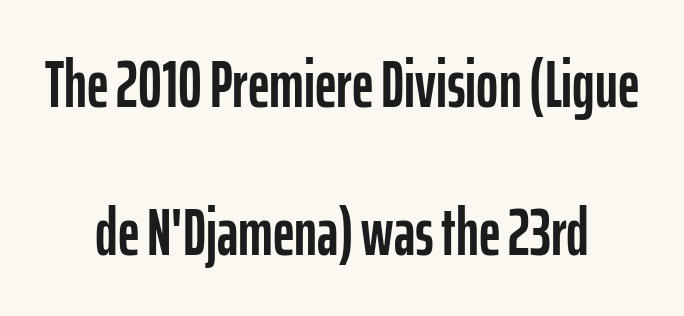
Q: Is the text italic (slanted)? A: No, it is upright.
Q: Is the typeface a serif or a sans-serif typeface? A: Sans-serif.
Q: Is the text underlined? A: No.
Q: How is the paragraph aligned? A: Centered.
Q: Is the spacing between letters normal or unusually wide? A: Normal.
Q: Is the spacing between lines tight, normal or loose? A: Loose.
Q: Width (condensed, normal, or wide)? A: Condensed.
Q: Stroke contrast? A: Low.
Q: x-height? A: Medium.
Q: Monospaced? A: No.
